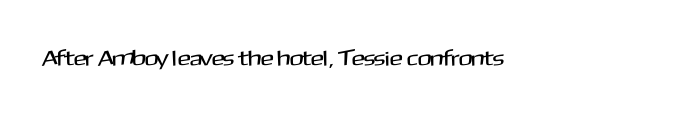
The image shows 22 px text type, upright; set normal letter spacing, not underlined.
